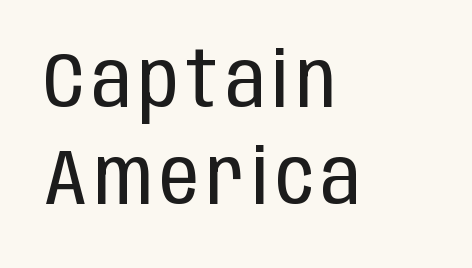
Q: Is the text bold? A: No.
Q: Is the text italic (slanted)? A: No, it is upright.
Q: Is the typeface a serif or a sans-serif typeface? A: Sans-serif.
Q: Is the text underlined? A: No.
Q: How is the paragraph aligned? A: Left-aligned.
Q: Is the spacing between lines tight, normal or loose? A: Normal.
Q: Width (condensed, normal, or wide)? A: Condensed.
Q: Stroke contrast? A: Low.
Q: x-height? A: Large.
Q: Monospaced? A: No.
